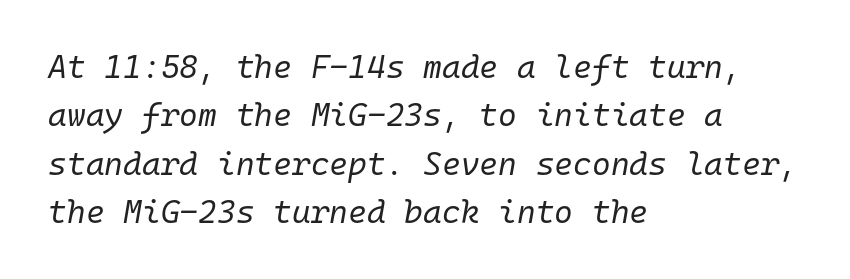
{"italic": "yes", "lean": "right", "slant_degrees": 10, "bold": "no", "weight": "regular", "width": "normal", "stroke_contrast": "low", "x_height": "medium", "monospaced": "yes", "underline": "no", "align": "left", "line_spacing": "normal", "line_spacing_ratio": 1.51, "letter_spacing": "normal", "letter_spacing_em": 0.0, "glyph_px": 32}
